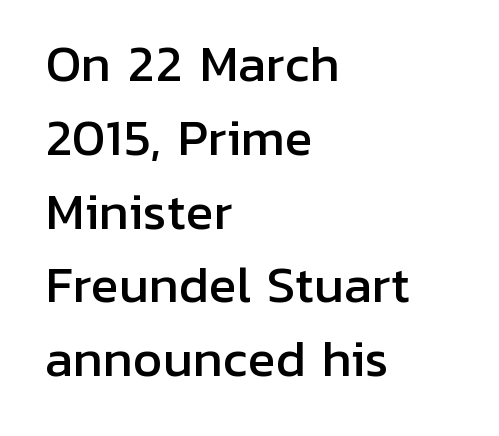
The image shows 47 px sans-serif type, upright; set left-aligned, normal line spacing (1.57x), normal letter spacing, not underlined; low stroke contrast and a medium x-height.
